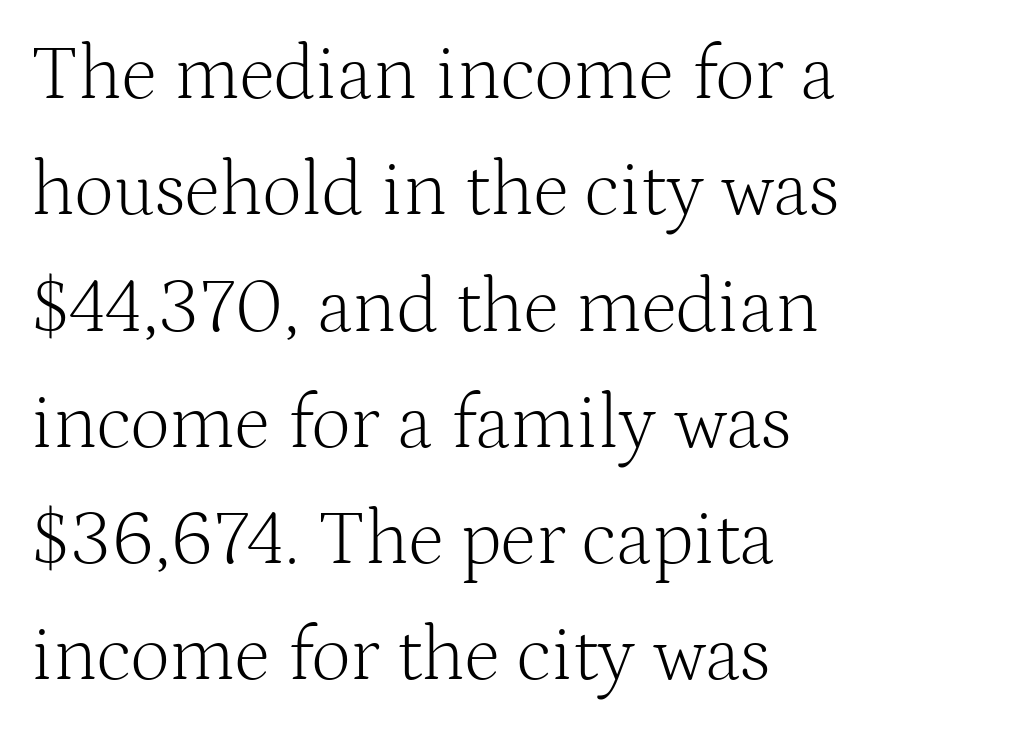
Compared with typical body copy, the letter spacing here is the same. This block has exactly the height ordinary leading produces. This rendering uses left alignment, leaving the right contour irregular. Descenders hang freely into open space. Are there feet on the stems? There are — it's a serif. These lines were composed using upright roman letters.
